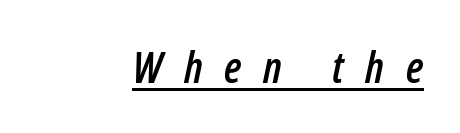
The image shows 43 px condensed type, italic (leaning right); set unusually wide letter spacing (+0.5 em), underlined; low stroke contrast and a medium x-height.
